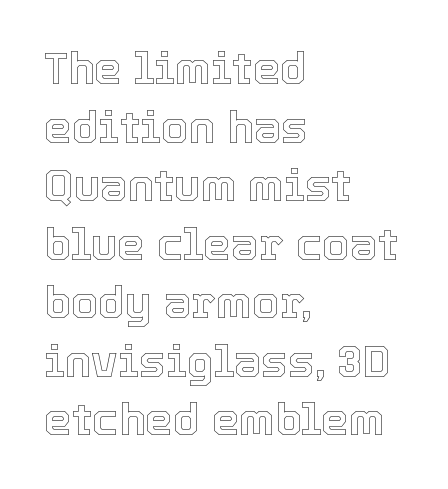
{"italic": "no", "width": "normal", "x_height": "medium", "monospaced": "no", "underline": "no", "align": "left", "line_spacing": "normal", "line_spacing_ratio": 1.33, "letter_spacing": "normal", "letter_spacing_em": 0.0, "glyph_px": 44}
